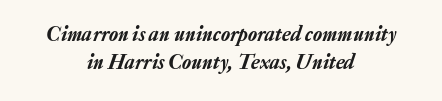
The image shows 21 px text type, italic (leaning right); set centered, normal line spacing (1.35x), normal letter spacing, not underlined.
